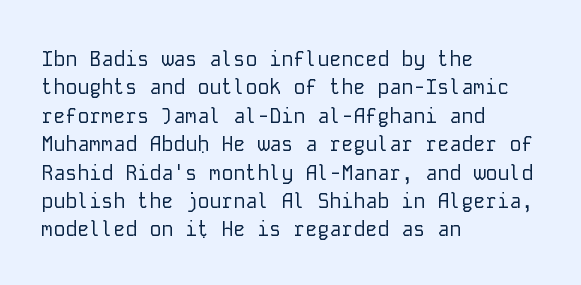
Glyph-to-glyph distance matches everyday printed text. One glance says typical: line gaps are just what's usual. A bare baseline throughout the passage. Does the lettering tilt? It doesn't — this is upright.
